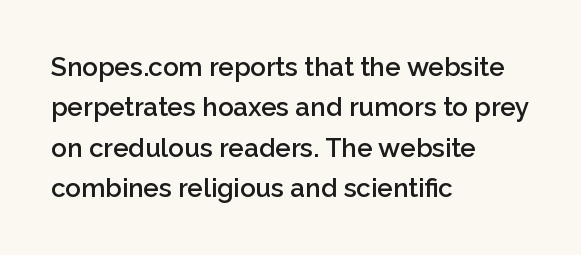
Posture: vertical. No word sits above an underline. Its strokes are somewhat broadened, the hallmark of semibold type. How are the letters spaced? Ordinarily, with no added tracking.
